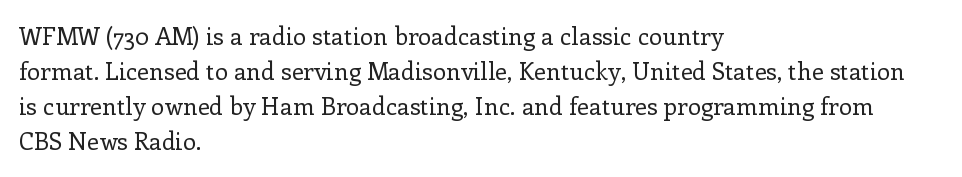
Q: Is the text bold? A: No.
Q: Is the text italic (slanted)? A: No, it is upright.
Q: Is the text underlined? A: No.
Q: How is the paragraph aligned? A: Left-aligned.
Q: Is the spacing between letters normal or unusually wide? A: Normal.
Q: Is the spacing between lines tight, normal or loose? A: Normal.
